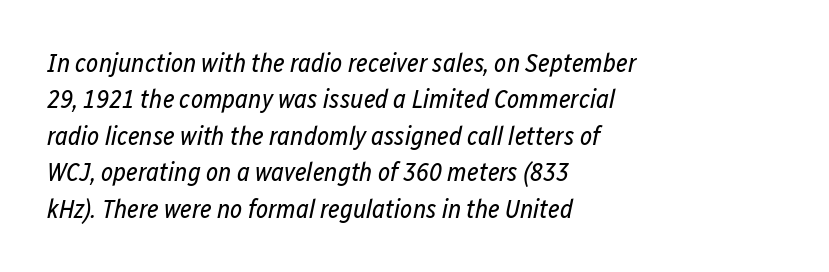
A typesetter would call this leading conventional body-copy spacing. The zone under the glyphs is completely vacant. Casual observation: everything's shoved over to the left. Caption: standard tracking, unaltered. It's the slanting kind of type.
